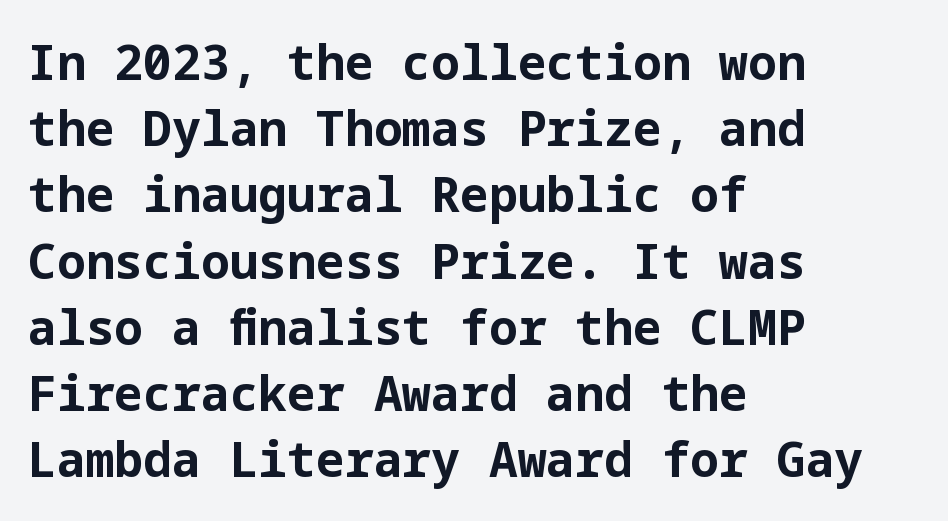
Q: Is the text bold? A: Yes.
Q: Is the text italic (slanted)? A: No, it is upright.
Q: Is the typeface a serif or a sans-serif typeface? A: Sans-serif.
Q: Is the text underlined? A: No.
Q: How is the paragraph aligned? A: Left-aligned.
Q: Is the spacing between letters normal or unusually wide? A: Normal.
Q: Is the spacing between lines tight, normal or loose? A: Normal.
Q: Width (condensed, normal, or wide)? A: Normal.
Q: Stroke contrast? A: Low.
Q: x-height? A: Medium.
